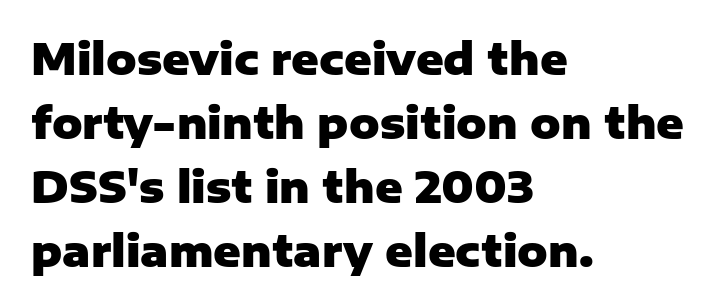
Here the designer chose a conventional face with non-uniform glyph widths. Caption: bold face, heavy strokes. Rendered with straight, roman letterforms. Unlike a traditional serif, this face leaves its strokes unadorned. Just letters on the line, the space beneath them empty.
